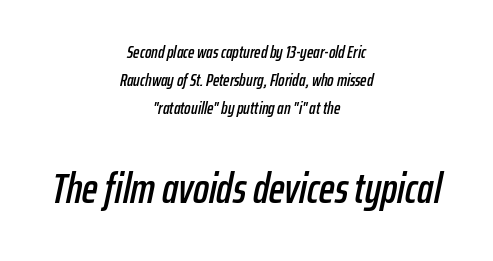
{"italic": "yes", "lean": "right", "slant_degrees": 12, "width": "condensed", "stroke_contrast": "low", "x_height": "medium", "monospaced": "no", "underline": "no", "align": "center", "line_spacing": "normal", "line_spacing_ratio": 1.64, "letter_spacing": "normal", "letter_spacing_em": 0.0, "larger_block": "second", "size_ratio": 2.47, "glyph_px": 42}
